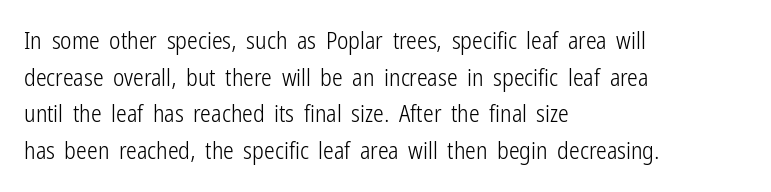
Standard letterfit; no display-style spreading of the glyphs. No chunkiness to these letters — they're not bold. This is roman type, the default non-slanted kind. Does the copy run flush right? No — it runs flush left.
